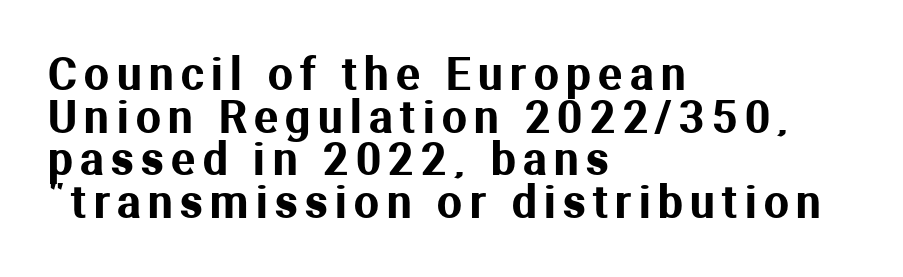
Each row of text sits above clean, open space. Casual observation: everything's shoved over to the left. The face used here is proportionally spaced, like ordinary book or web type. In terms of leading, this rendering errs on the cramped side.
